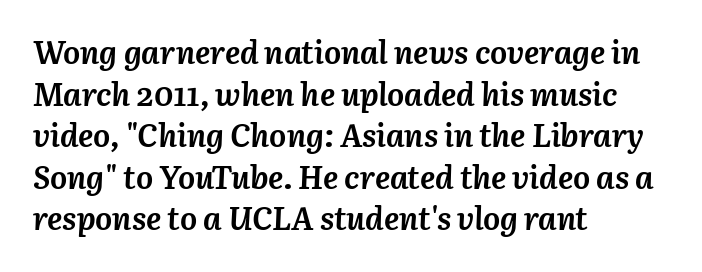
Heavy, bold letterforms. A typesetter would call this leading conventional body-copy spacing. The letters sit at their default tracking, neither squeezed nor spread. Observe the lean: these are italic letterforms. Varying glyph widths throughout — classic text-font behaviour.
